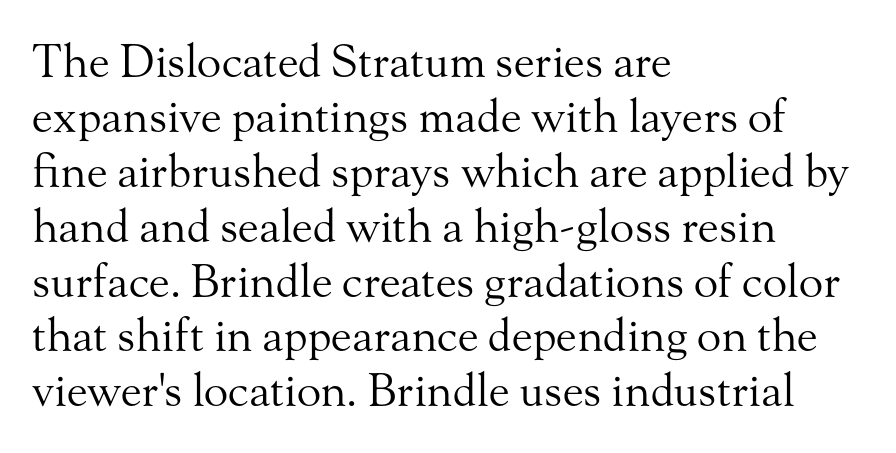
Q: Is the text bold? A: No.
Q: Is the text italic (slanted)? A: No, it is upright.
Q: Is the typeface a serif or a sans-serif typeface? A: Serif.
Q: Is the text underlined? A: No.
Q: How is the paragraph aligned? A: Left-aligned.
Q: Is the spacing between letters normal or unusually wide? A: Normal.
Q: Width (condensed, normal, or wide)? A: Normal.
Q: Stroke contrast? A: Medium.
Q: x-height? A: Small.
Q: Monospaced? A: No.
